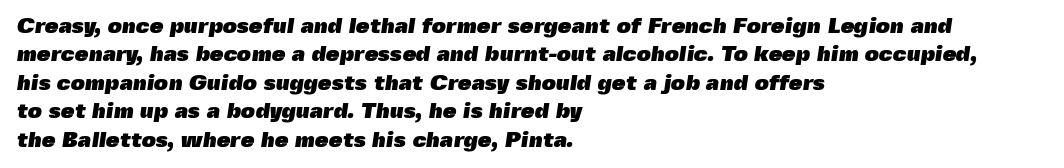
The passage shown stacks its lines at a standard gap. Does extra space separate the letters? No, they use regular spacing. Is the type bold? Yes — the strokes are clearly thick and heavy. Underline: absent. Reading down the block, your eye returns to a fixed left position each line.
